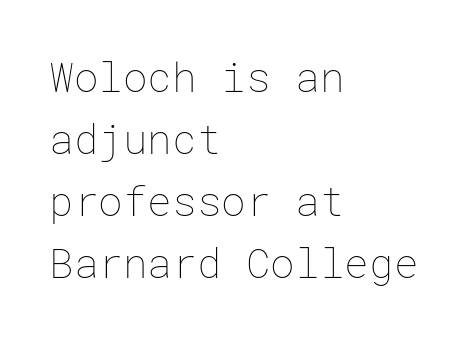
{"italic": "no", "bold": "no", "weight": "thin", "width": "normal", "stroke_contrast": "low", "x_height": "medium", "underline": "no", "align": "left", "line_spacing": "normal", "line_spacing_ratio": 1.51, "letter_spacing": "normal", "letter_spacing_em": 0.0, "glyph_px": 41}
